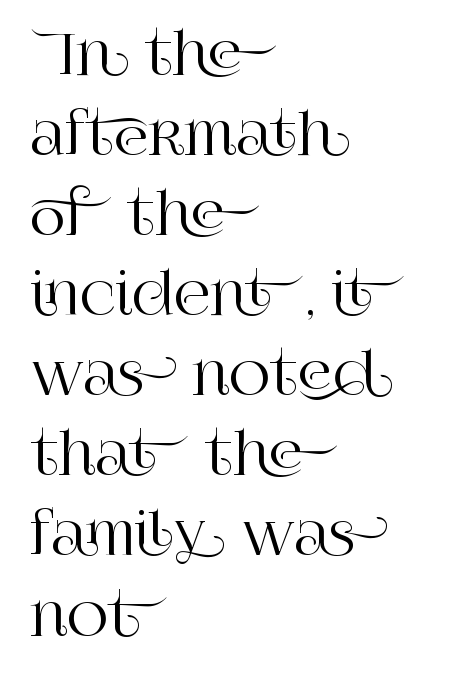
{"serif": "yes", "italic": "no", "width": "normal", "stroke_contrast": "high", "x_height": "large", "monospaced": "no", "underline": "no", "align": "left", "line_spacing": "normal", "line_spacing_ratio": 1.43, "letter_spacing": "normal", "letter_spacing_em": 0.0, "glyph_px": 56}
